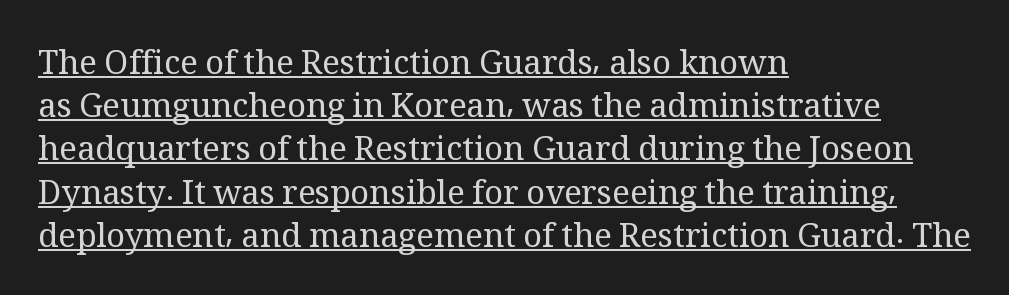
{"serif": "yes", "italic": "no", "bold": "no", "weight": "regular", "width": "normal", "stroke_contrast": "medium", "x_height": "medium", "monospaced": "no", "underline": "yes", "align": "left", "line_spacing": "normal", "line_spacing_ratio": 1.31, "letter_spacing": "normal", "letter_spacing_em": 0.0, "glyph_px": 33}
